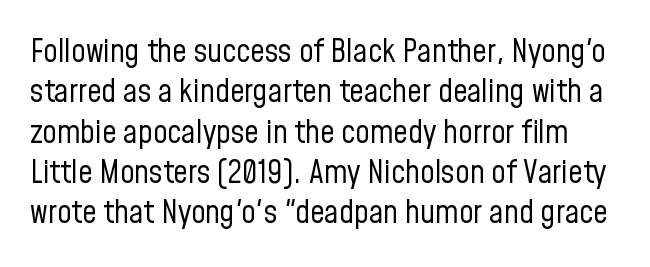
{"serif": "no", "italic": "no", "bold": "no", "weight": "regular", "width": "condensed", "stroke_contrast": "low", "x_height": "medium", "monospaced": "no", "underline": "no", "line_spacing": "normal", "line_spacing_ratio": 1.26, "letter_spacing": "normal", "letter_spacing_em": 0.0, "glyph_px": 32}
